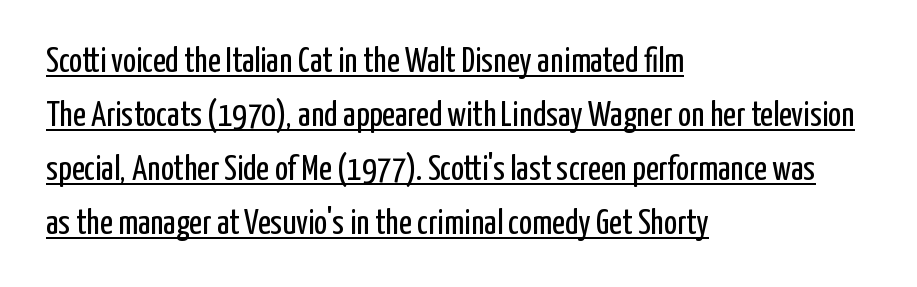
Q: Is the text bold? A: No.
Q: Is the text italic (slanted)? A: No, it is upright.
Q: Is the typeface a serif or a sans-serif typeface? A: Sans-serif.
Q: Is the text underlined? A: Yes.
Q: How is the paragraph aligned? A: Left-aligned.
Q: Is the spacing between letters normal or unusually wide? A: Normal.
Q: Is the spacing between lines tight, normal or loose? A: Normal.
Q: Width (condensed, normal, or wide)? A: Condensed.
Q: Stroke contrast? A: Low.
Q: x-height? A: Medium.
Q: Monospaced? A: No.
